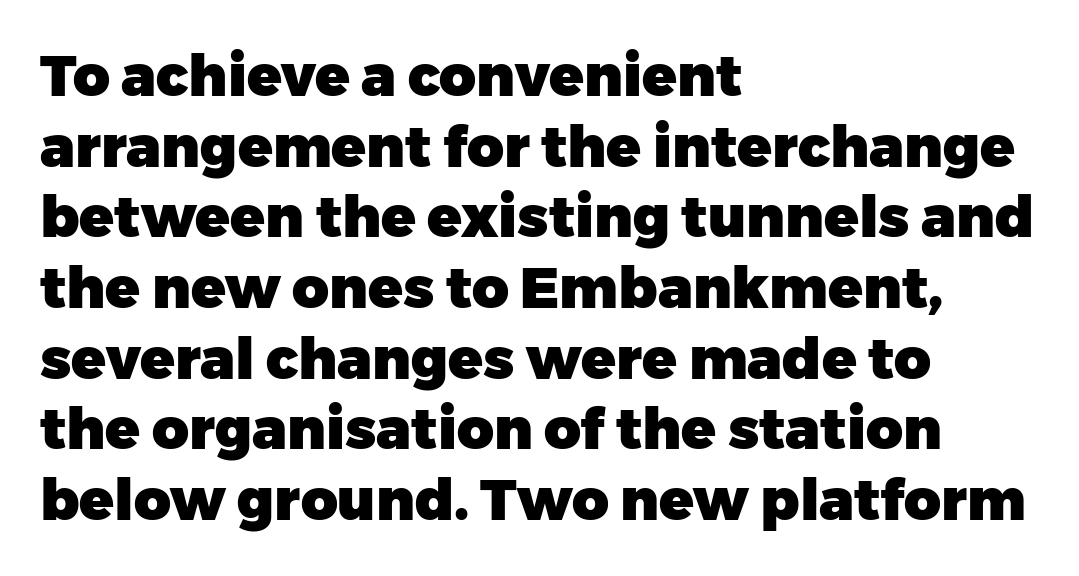
The image shows 57 px heavy sans-serif type, upright; set left-aligned, line spacing 1.24x, normal letter spacing, not underlined; low stroke contrast and a medium x-height.
